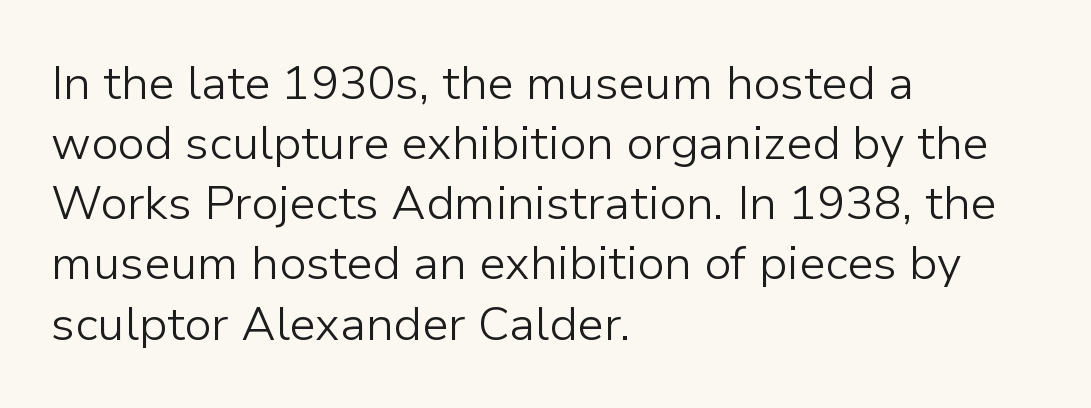
{"serif": "no", "italic": "no", "bold": "no", "weight": "light", "width": "normal", "stroke_contrast": "low", "x_height": "medium", "monospaced": "no", "underline": "no", "align": "left", "line_spacing": "normal", "line_spacing_ratio": 1.28, "letter_spacing": "normal", "letter_spacing_em": 0.0, "glyph_px": 47}
